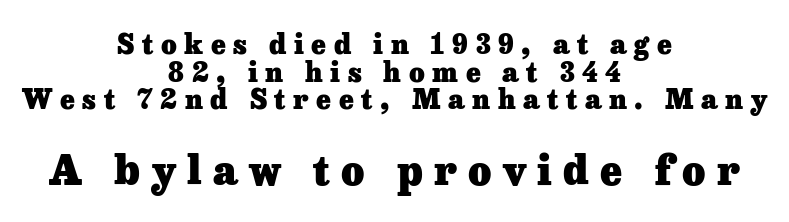
The image shows 40 px heavy serif type, upright; set centered, tight line spacing (1.02x), unusually wide letter spacing (+0.28 em), not underlined; the second (bottom) block is 1.48x larger; low stroke contrast and a medium x-height.
